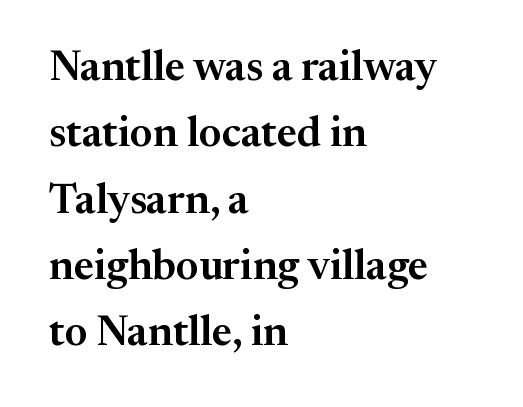
{"serif": "yes", "italic": "no", "width": "normal", "stroke_contrast": "medium", "x_height": "medium", "monospaced": "no", "underline": "no", "align": "left", "line_spacing": "normal", "line_spacing_ratio": 1.58, "letter_spacing": "normal", "letter_spacing_em": 0.0, "glyph_px": 42}
